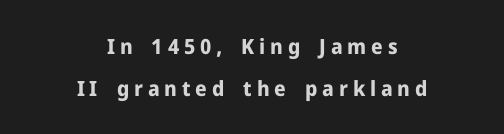
{"italic": "no", "bold": "yes", "underline": "no", "align": "center", "line_spacing": "loose", "line_spacing_ratio": 1.99, "letter_spacing": "wide", "letter_spacing_em": 0.23, "glyph_px": 21}
